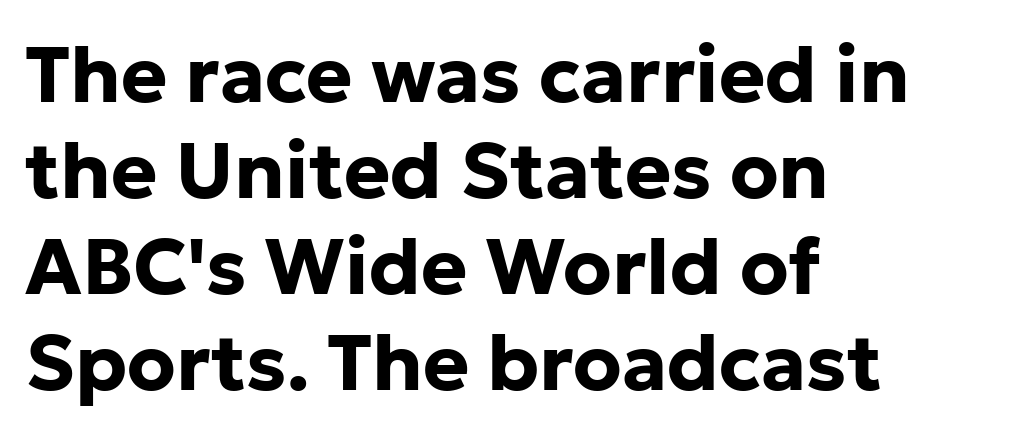
Q: Is the text bold? A: Yes.
Q: Is the text italic (slanted)? A: No, it is upright.
Q: Is the typeface a serif or a sans-serif typeface? A: Sans-serif.
Q: Is the text underlined? A: No.
Q: How is the paragraph aligned? A: Left-aligned.
Q: Is the spacing between letters normal or unusually wide? A: Normal.
Q: Width (condensed, normal, or wide)? A: Normal.
Q: Stroke contrast? A: Low.
Q: x-height? A: Medium.
Q: Monospaced? A: No.
